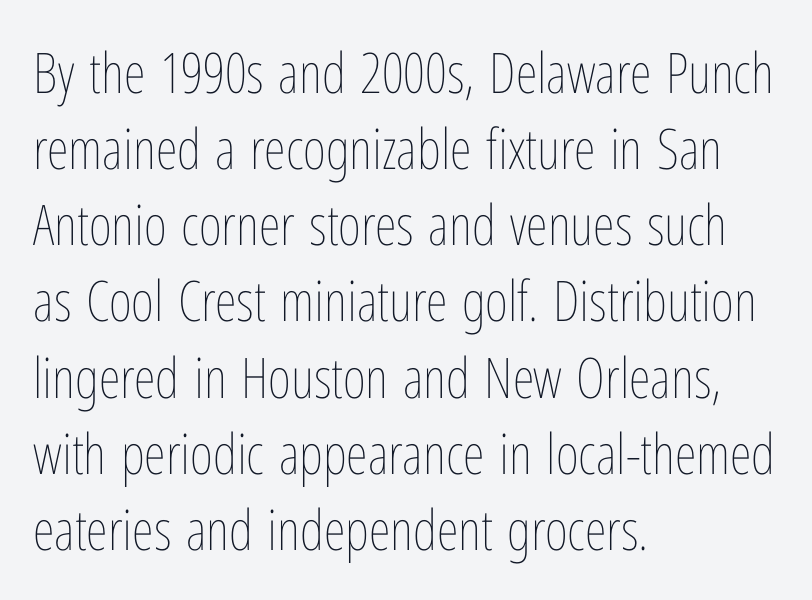
{"italic": "no", "bold": "no", "weight": "thin", "width": "condensed", "stroke_contrast": "low", "x_height": "medium", "monospaced": "no", "underline": "no", "align": "left", "line_spacing": "normal", "line_spacing_ratio": 1.36, "letter_spacing": "normal", "letter_spacing_em": 0.0, "glyph_px": 56}
